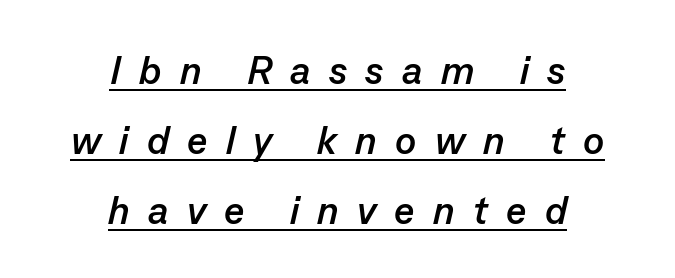
The image shows 39 px semibold type, italic (leaning right); set centered, line spacing 1.8x, unusually wide letter spacing (+0.47 em), underlined; low stroke contrast and a medium x-height.
